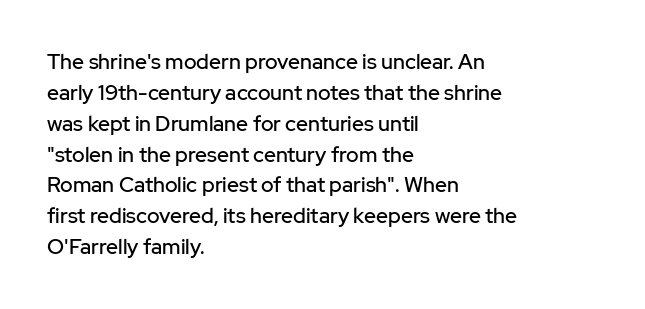
{"italic": "no", "underline": "no", "align": "left", "line_spacing": "normal", "line_spacing_ratio": 1.47, "letter_spacing": "normal", "letter_spacing_em": 0.0, "glyph_px": 21}
